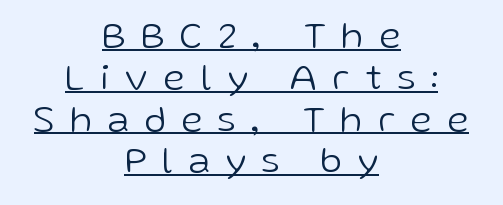
{"serif": "no", "italic": "no", "bold": "no", "weight": "light", "width": "normal", "stroke_contrast": "low", "x_height": "medium", "monospaced": "no", "underline": "yes", "align": "center", "line_spacing": "tight", "line_spacing_ratio": 1.1, "letter_spacing": "wide", "letter_spacing_em": 0.42, "glyph_px": 38}
